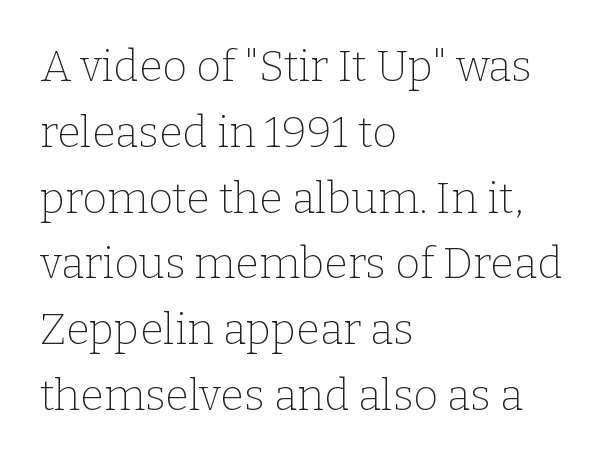
Q: Is the text bold? A: No.
Q: Is the text italic (slanted)? A: No, it is upright.
Q: Is the typeface a serif or a sans-serif typeface? A: Serif.
Q: Is the text underlined? A: No.
Q: How is the paragraph aligned? A: Left-aligned.
Q: Is the spacing between letters normal or unusually wide? A: Normal.
Q: Is the spacing between lines tight, normal or loose? A: Normal.
Q: Width (condensed, normal, or wide)? A: Normal.
Q: Stroke contrast? A: Low.
Q: x-height? A: Medium.
Q: Monospaced? A: No.
